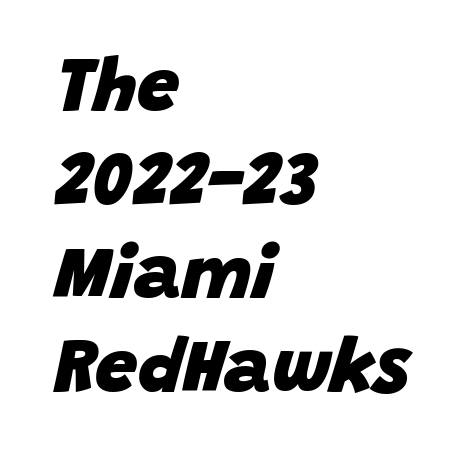
Q: Is the text bold? A: Yes.
Q: Is the text italic (slanted)? A: Yes, it leans right by about 15 degrees.
Q: Is the text underlined? A: No.
Q: How is the paragraph aligned? A: Left-aligned.
Q: Is the spacing between letters normal or unusually wide? A: Normal.
Q: Is the spacing between lines tight, normal or loose? A: Normal.
Q: Width (condensed, normal, or wide)? A: Normal.
Q: Stroke contrast? A: Low.
Q: x-height? A: Large.
Q: Monospaced? A: No.
